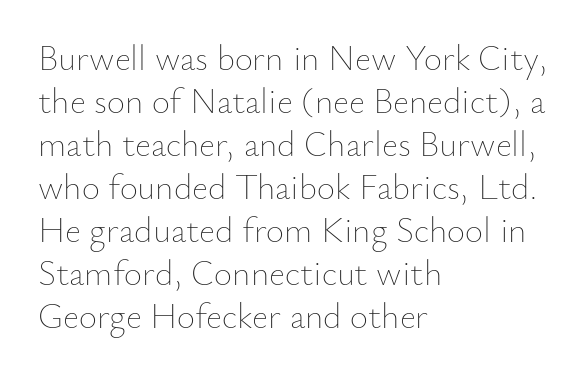
{"italic": "no", "bold": "no", "weight": "thin", "width": "normal", "stroke_contrast": "low", "x_height": "small", "monospaced": "no", "underline": "no", "align": "left", "line_spacing_ratio": 1.23, "letter_spacing": "normal", "letter_spacing_em": 0.0, "glyph_px": 35}
